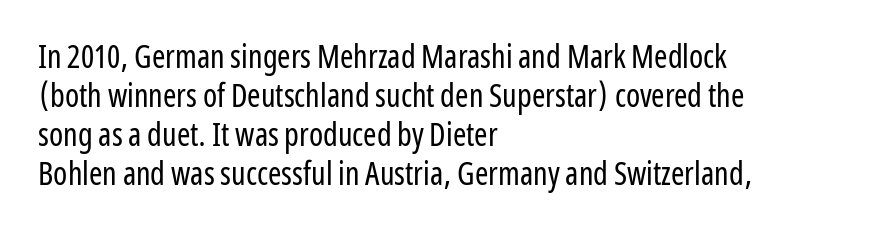
Q: Is the text bold? A: No.
Q: Is the text italic (slanted)? A: No, it is upright.
Q: Is the typeface a serif or a sans-serif typeface? A: Sans-serif.
Q: Is the text underlined? A: No.
Q: How is the paragraph aligned? A: Left-aligned.
Q: Is the spacing between letters normal or unusually wide? A: Normal.
Q: Width (condensed, normal, or wide)? A: Condensed.
Q: Stroke contrast? A: Low.
Q: x-height? A: Medium.
Q: Monospaced? A: No.
